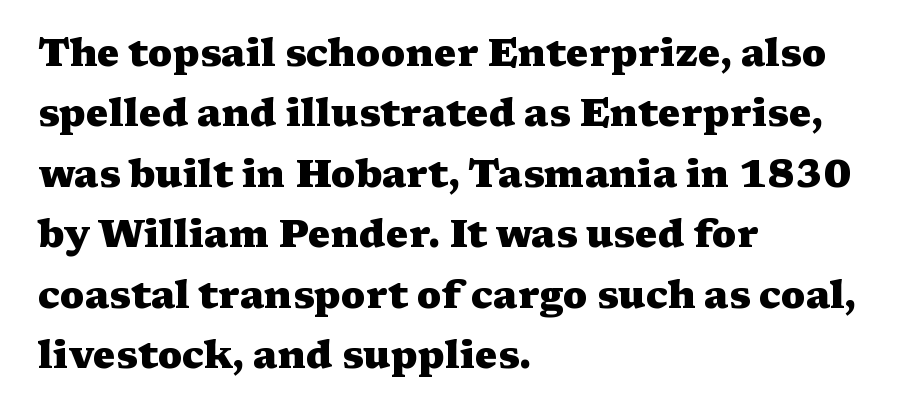
{"serif": "yes", "italic": "no", "bold": "yes", "weight": "heavy", "width": "wide", "stroke_contrast": "medium", "x_height": "medium", "monospaced": "no", "underline": "no", "align": "left", "line_spacing": "normal", "line_spacing_ratio": 1.59, "letter_spacing": "normal", "letter_spacing_em": 0.0, "glyph_px": 38}
